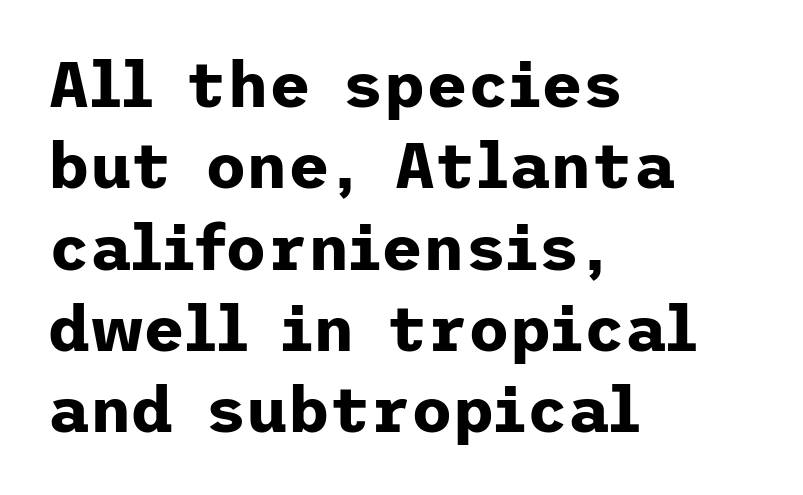
Q: Is the text bold? A: Yes.
Q: Is the text italic (slanted)? A: No, it is upright.
Q: Is the typeface a serif or a sans-serif typeface? A: Sans-serif.
Q: Is the text underlined? A: No.
Q: How is the paragraph aligned? A: Left-aligned.
Q: Is the spacing between letters normal or unusually wide? A: Normal.
Q: Is the spacing between lines tight, normal or loose? A: Normal.
Q: Width (condensed, normal, or wide)? A: Normal.
Q: Stroke contrast? A: Low.
Q: x-height? A: Medium.
